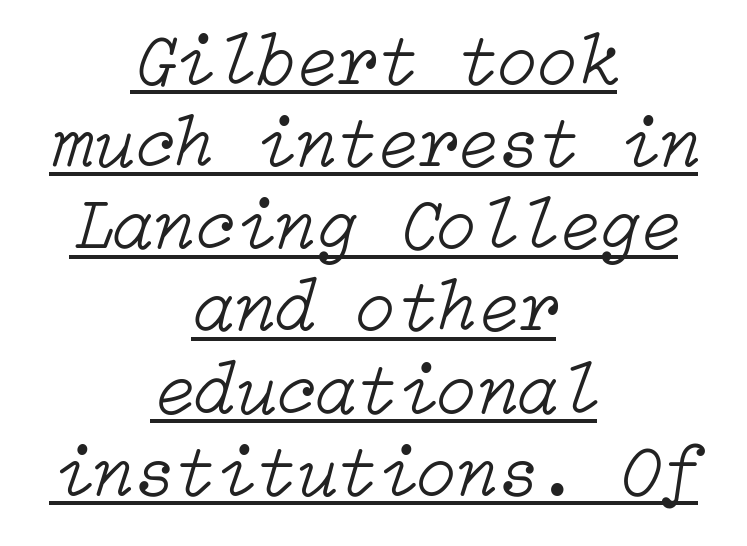
Q: Is the text bold? A: No.
Q: Is the text italic (slanted)? A: Yes, it leans right by about 15 degrees.
Q: Is the text underlined? A: Yes.
Q: How is the paragraph aligned? A: Centered.
Q: Is the spacing between letters normal or unusually wide? A: Normal.
Q: Is the spacing between lines tight, normal or loose? A: Tight.
Q: Width (condensed, normal, or wide)? A: Normal.
Q: Stroke contrast? A: Low.
Q: x-height? A: Medium.
